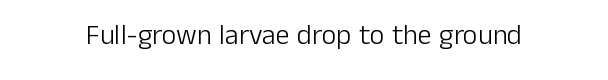
{"serif": "no", "italic": "no", "bold": "no", "weight": "light", "width": "normal", "stroke_contrast": "low", "x_height": "medium", "monospaced": "no", "underline": "no", "letter_spacing": "normal", "letter_spacing_em": 0.0, "glyph_px": 28}
